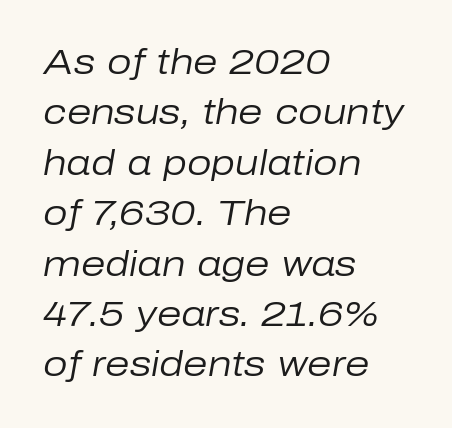
{"italic": "yes", "lean": "right", "slant_degrees": 10, "bold": "no", "weight": "regular", "width": "normal", "stroke_contrast": "low", "x_height": "medium", "monospaced": "no", "underline": "no", "align": "left", "line_spacing": "normal", "line_spacing_ratio": 1.44, "letter_spacing": "normal", "letter_spacing_em": 0.0, "glyph_px": 35}
